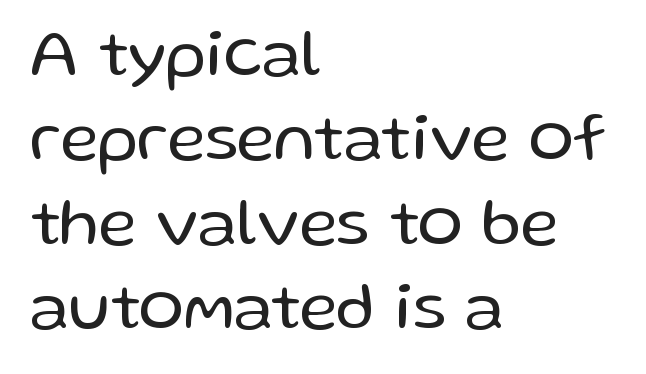
The space between consecutive lines is moderate. Think of a printed novel: that variable character pitch is what you see here. There is no visible air inserted between adjacent glyphs. The compositor pushed each line to the left boundary. Nobody drew a line under any word here. Look at the bottom of the vertical strokes: they stop flat, with no serifs.
